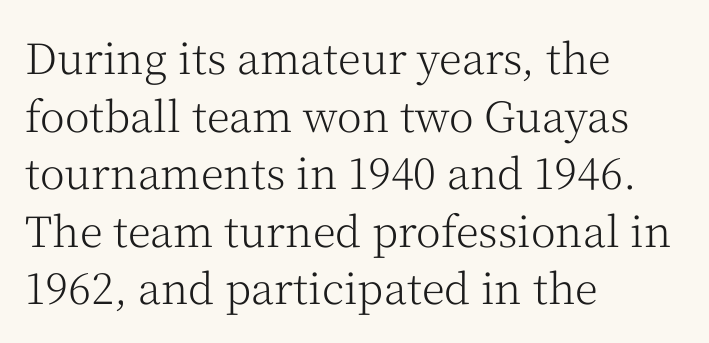
The passage shown is typed in a proportional face where columns would drift. The horizontal fit of the characters is conventional and even. Horizontal bands of white between lines are of average thickness. The face looks like a standard text weight, possibly lighter.
